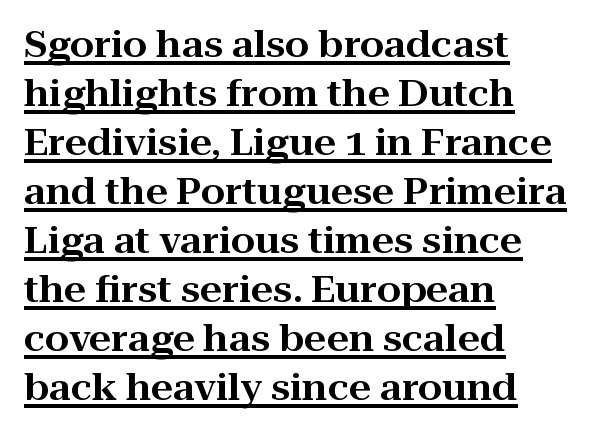
The image shows 35 px wide serif type, upright; set left-aligned, normal line spacing (1.4x), normal letter spacing, underlined; high stroke contrast and a medium x-height.
